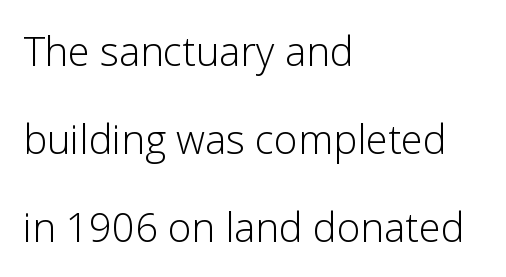
The image shows 40 px light sans-serif type, upright; set left-aligned, loose line spacing (2.2x), normal letter spacing, not underlined; low stroke contrast and a medium x-height.
